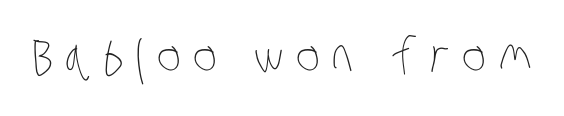
The image shows 51 px thin, condensed type; set unusually wide letter spacing (+0.24 em), not underlined; low stroke contrast and a large x-height.
